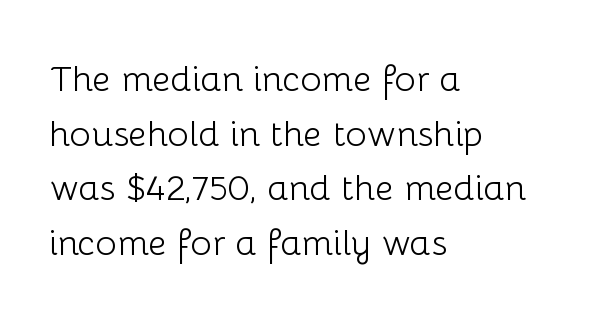
The image shows 36 px light sans-serif type, upright; set left-aligned, normal line spacing (1.52x), normal letter spacing, not underlined; low stroke contrast and a medium x-height.
